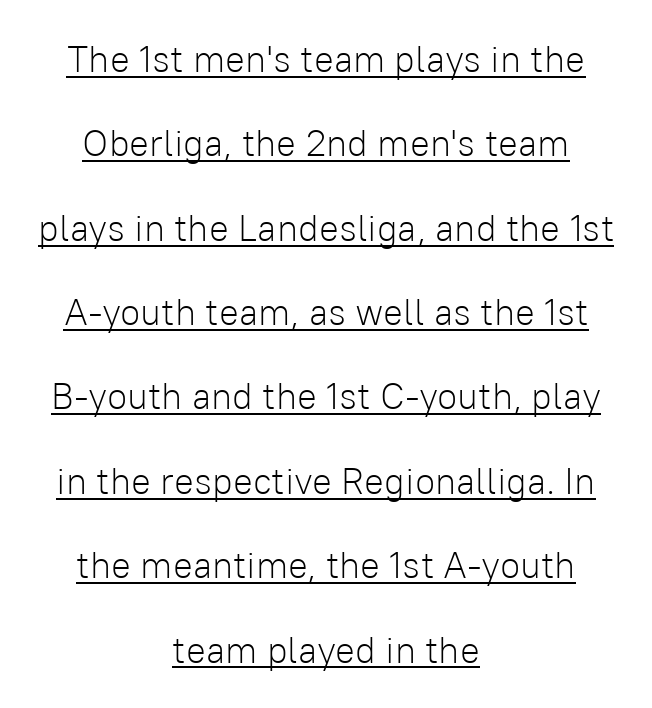
Q: Is the text bold? A: No.
Q: Is the text italic (slanted)? A: No, it is upright.
Q: Is the typeface a serif or a sans-serif typeface? A: Sans-serif.
Q: Is the text underlined? A: Yes.
Q: How is the paragraph aligned? A: Centered.
Q: Is the spacing between letters normal or unusually wide? A: Normal.
Q: Is the spacing between lines tight, normal or loose? A: Loose.
Q: Width (condensed, normal, or wide)? A: Normal.
Q: Stroke contrast? A: Low.
Q: x-height? A: Medium.
Q: Monospaced? A: No.
